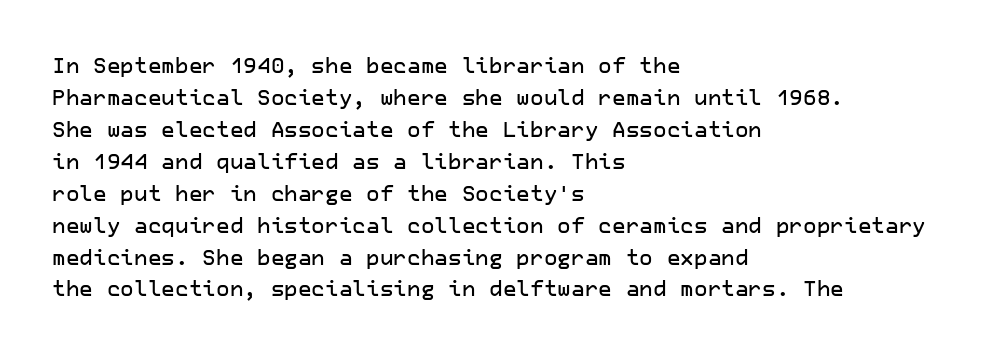
Spacing between characters is what you'd get straight out of the box. This sample is left-justified, so line endings fall wherever the words run out. Has an underline been added? It has not. Evenly set lines give the paragraph a standard silhouette. You can tell it's not italic because the verticals are truly vertical.
